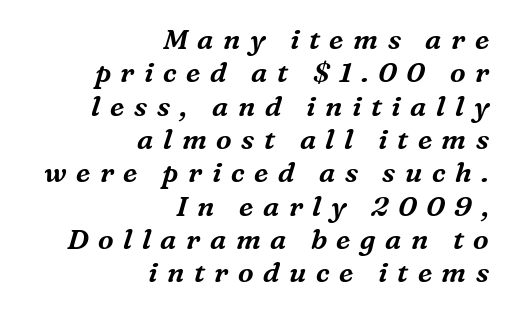
The face used here is seriffed, in the tradition of book romans. Students, note that the glyphs here are deliberately spaced far apart. The face used here has a pronounced slope to its letters. Any mark beneath the type? The region is blank. These lines are rendered in a variable-pitch font. Does the copy run flush right? Yes — the right margin is perfectly even.
